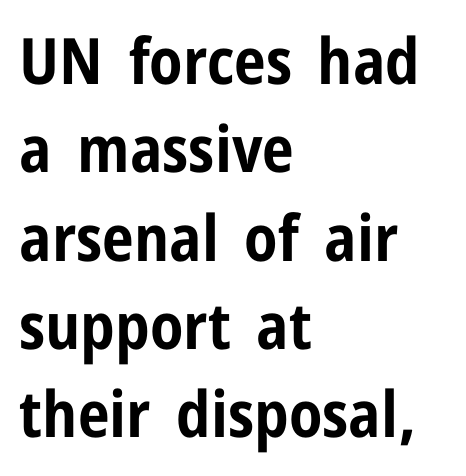
The image shows 64 px bold, condensed sans-serif type, upright; set left-aligned, normal line spacing (1.38x), normal letter spacing, not underlined; low stroke contrast and a medium x-height.
